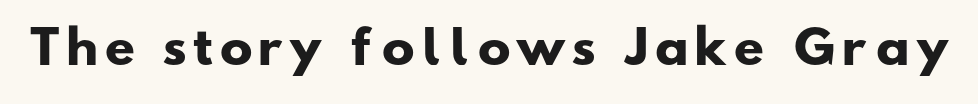
The image shows 44 px heavy, wide sans-serif type; set not underlined; low stroke contrast and a small x-height.
